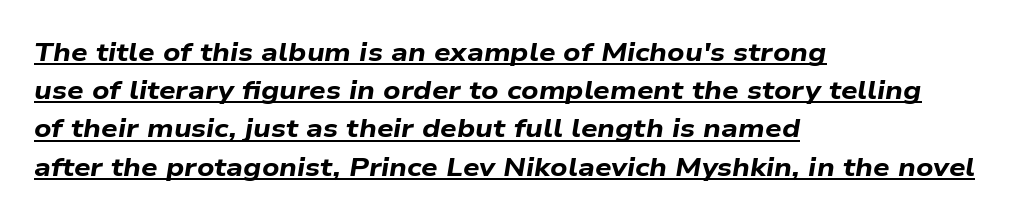
The image shows 26 px bold type, italic (leaning right); set left-aligned, normal line spacing (1.47x), normal letter spacing, underlined.
